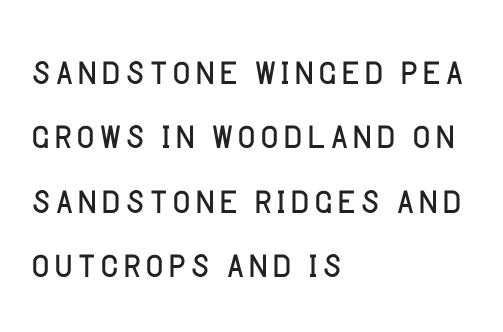
The image shows 50 px light sans-serif type, upright; set left-aligned, normal line spacing (1.29x), normal letter spacing, not underlined; low stroke contrast and a large x-height.
